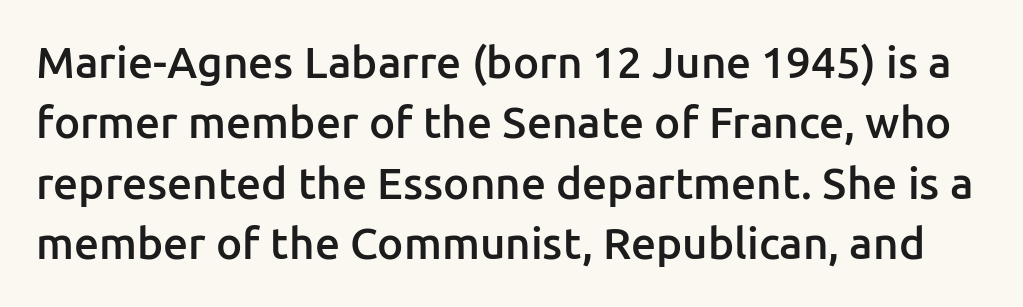
Q: Is the text bold? A: Semi-bold.
Q: Is the text italic (slanted)? A: No, it is upright.
Q: Is the typeface a serif or a sans-serif typeface? A: Sans-serif.
Q: Is the text underlined? A: No.
Q: Is the spacing between letters normal or unusually wide? A: Normal.
Q: Is the spacing between lines tight, normal or loose? A: Normal.
Q: Width (condensed, normal, or wide)? A: Normal.
Q: Stroke contrast? A: Low.
Q: x-height? A: Medium.
Q: Monospaced? A: No.
